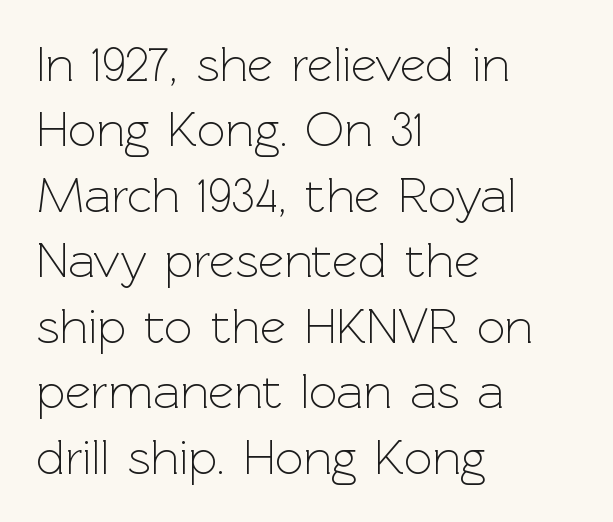
Q: Is the text bold? A: No.
Q: Is the text italic (slanted)? A: No, it is upright.
Q: Is the typeface a serif or a sans-serif typeface? A: Sans-serif.
Q: Is the text underlined? A: No.
Q: How is the paragraph aligned? A: Left-aligned.
Q: Is the spacing between letters normal or unusually wide? A: Normal.
Q: Is the spacing between lines tight, normal or loose? A: Normal.
Q: Width (condensed, normal, or wide)? A: Normal.
Q: x-height? A: Medium.
Q: Monospaced? A: No.
